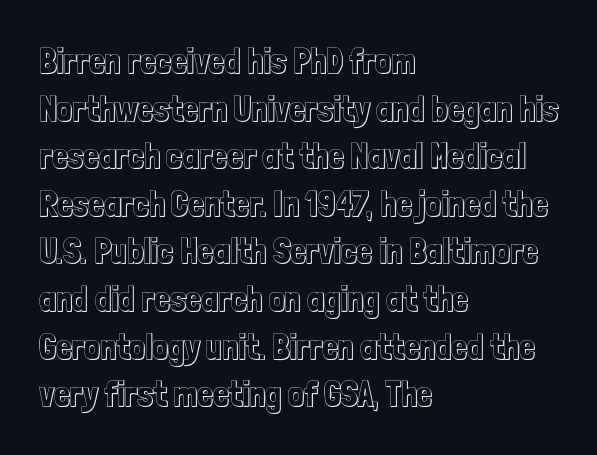
Q: Is the text italic (slanted)? A: No, it is upright.
Q: Is the text underlined? A: No.
Q: How is the paragraph aligned? A: Left-aligned.
Q: Is the spacing between letters normal or unusually wide? A: Normal.
Q: Is the spacing between lines tight, normal or loose? A: Normal.
Q: Width (condensed, normal, or wide)? A: Condensed.
Q: x-height? A: Medium.
Q: Monospaced? A: No.
